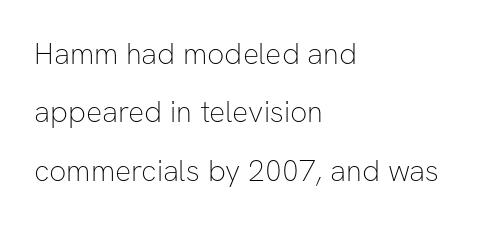
{"serif": "no", "italic": "no", "bold": "no", "weight": "thin", "width": "normal", "stroke_contrast": "low", "x_height": "medium", "monospaced": "no", "underline": "no", "align": "left", "line_spacing": "loose", "line_spacing_ratio": 1.95, "letter_spacing": "normal", "letter_spacing_em": 0.0, "glyph_px": 30}
